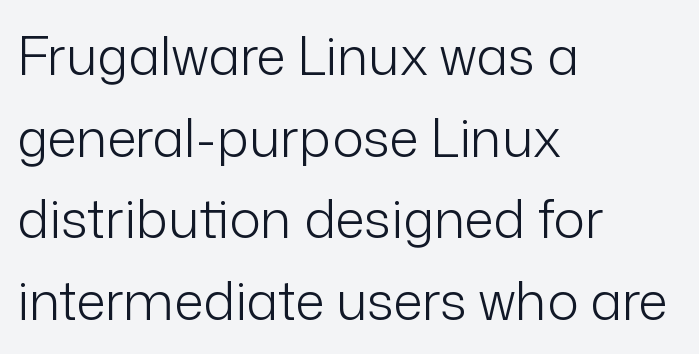
Q: Is the text bold? A: No.
Q: Is the text italic (slanted)? A: No, it is upright.
Q: Is the typeface a serif or a sans-serif typeface? A: Sans-serif.
Q: Is the text underlined? A: No.
Q: How is the paragraph aligned? A: Left-aligned.
Q: Is the spacing between letters normal or unusually wide? A: Normal.
Q: Is the spacing between lines tight, normal or loose? A: Normal.
Q: Width (condensed, normal, or wide)? A: Normal.
Q: Stroke contrast? A: Low.
Q: x-height? A: Medium.
Q: Monospaced? A: No.
